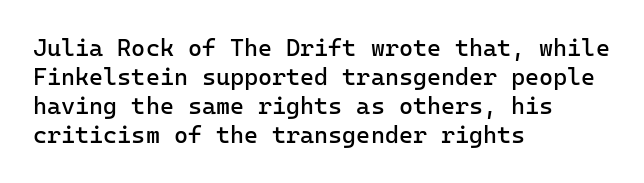
The image shows 24 px text type, upright; set left-aligned, line spacing 1.21x, normal letter spacing, not underlined.
